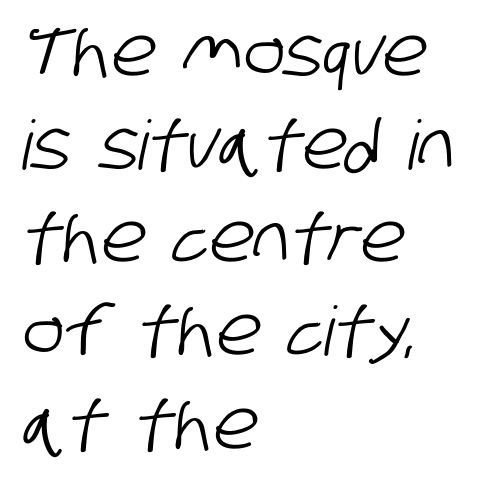
Q: Is the typeface a serif or a sans-serif typeface? A: Sans-serif.
Q: Is the text underlined? A: No.
Q: How is the paragraph aligned? A: Left-aligned.
Q: Is the spacing between letters normal or unusually wide? A: Normal.
Q: Is the spacing between lines tight, normal or loose? A: Normal.
Q: Width (condensed, normal, or wide)? A: Condensed.
Q: Stroke contrast? A: Low.
Q: x-height? A: Large.
Q: Monospaced? A: No.
